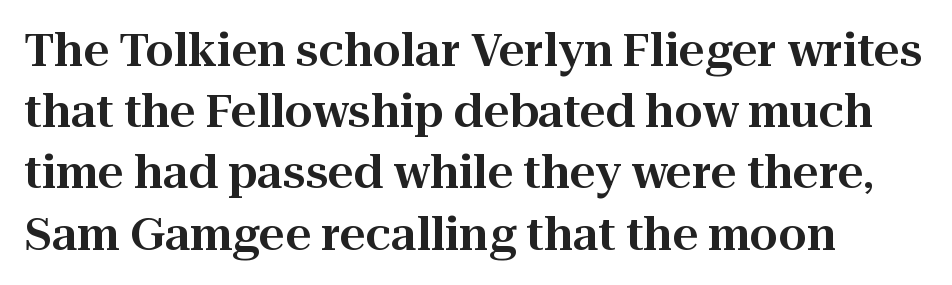
{"serif": "yes", "italic": "no", "width": "normal", "stroke_contrast": "high", "x_height": "medium", "monospaced": "no", "underline": "no", "align": "left", "line_spacing": "normal", "line_spacing_ratio": 1.36, "letter_spacing": "normal", "letter_spacing_em": 0.0, "glyph_px": 45}
